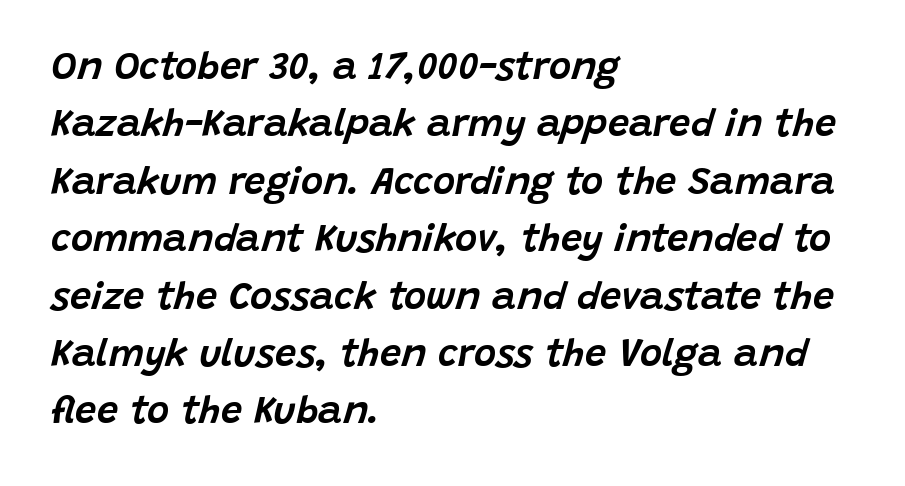
The face used here is proportionally spaced, like ordinary book or web type. Is the block centered? No — it sits flush against the left margin. You could call the tracking neutral — neither tight nor loose. Baseline-to-baseline distance is the conventional proportion of letter height.
